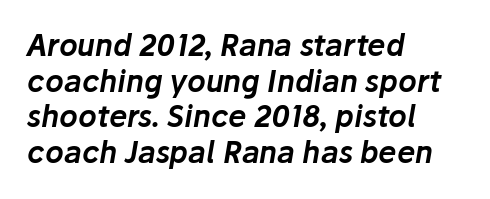
Each letter keeps its own natural width here, so spacing adapts to shape. The passage shown is not underscored anywhere. Observe the lean: these are italic letterforms. Caption: standard tracking, unaltered. Left-aligned paragraph, ragged on the right.
